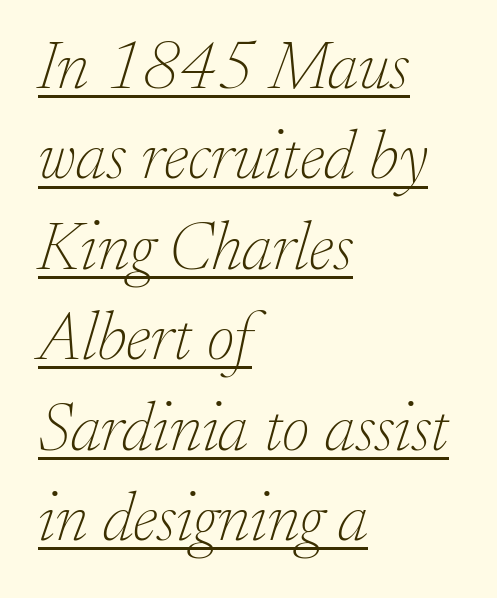
{"serif": "yes", "italic": "yes", "lean": "right", "slant_degrees": 17, "bold": "no", "weight": "thin", "width": "normal", "stroke_contrast": "low", "x_height": "small", "monospaced": "no", "underline": "yes", "align": "left", "line_spacing": "normal", "line_spacing_ratio": 1.33, "letter_spacing": "normal", "letter_spacing_em": 0.0, "glyph_px": 68}
